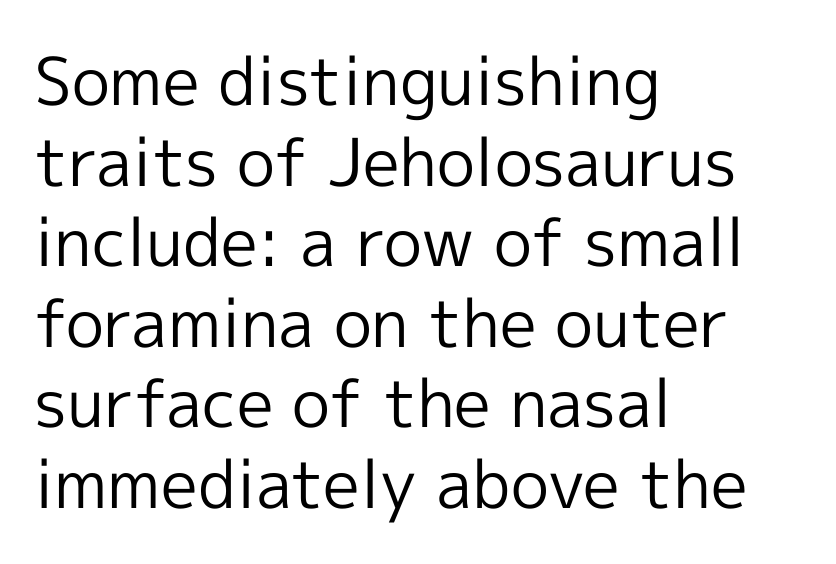
The image shows 66 px regular-weight sans-serif type, upright; set left-aligned, line spacing 1.22x, normal letter spacing, not underlined; a medium x-height.
